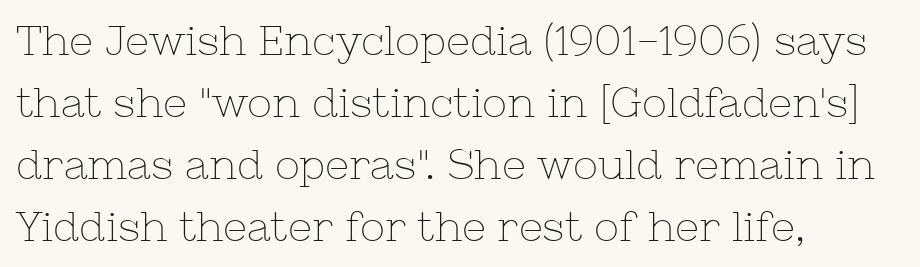
{"serif": "yes", "italic": "no", "bold": "no", "weight": "thin", "width": "normal", "stroke_contrast": "low", "x_height": "medium", "monospaced": "no", "underline": "no", "align": "left", "line_spacing": "normal", "line_spacing_ratio": 1.48, "letter_spacing": "normal", "letter_spacing_em": 0.0, "glyph_px": 42}
